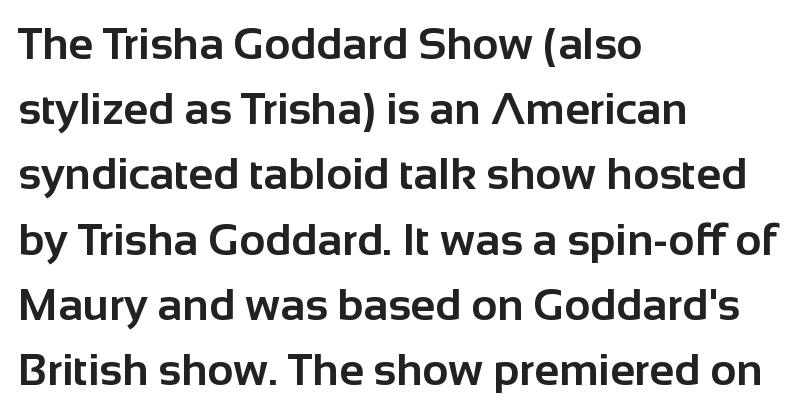
This sample uses an upright cut, with every glyph sitting square on the baseline. Honestly, the row spacing looks completely unremarkable. The line texture is even and compact thanks to regular tracking. This sample uses a sans-serif face.
